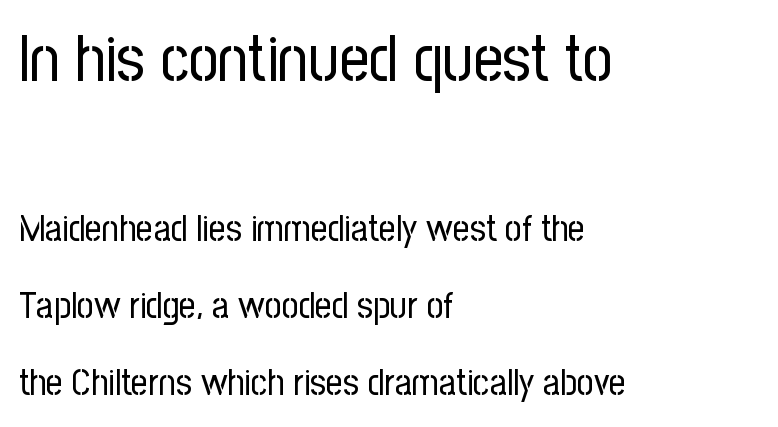
Tall strokes in this sample are plumb rather than angled. The rendering shows plain stroke endings on the letterforms — a sans-serif design. A light-to-regular cut is what we see here. This sample trades compactness for vertical openness between lines. Spacing between characters is what you'd get straight out of the box. Caption: multi-line text, flush left, ragged right.
